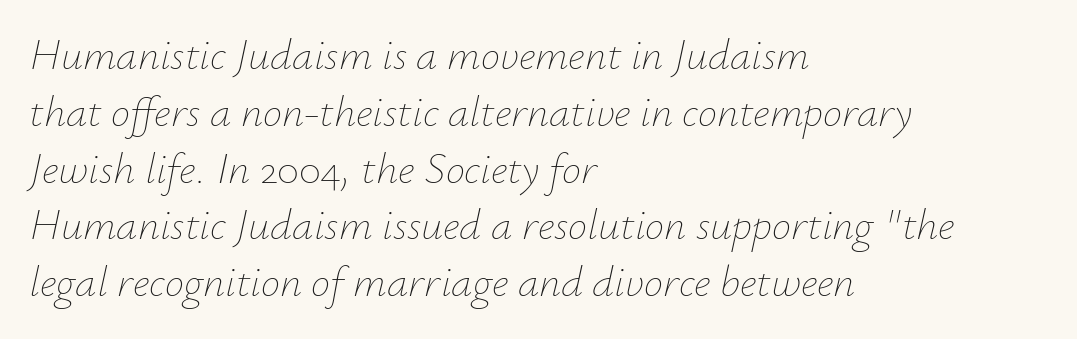
The image shows 43 px thin type, italic (leaning right); set left-aligned, normal line spacing (1.32x), normal letter spacing, not underlined; low stroke contrast and a small x-height.
